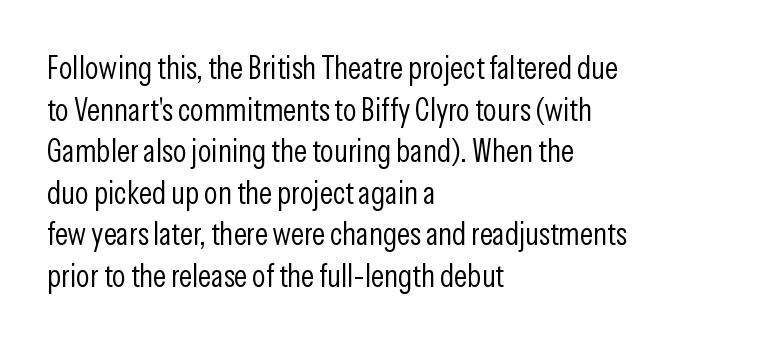
Q: Is the text bold? A: No.
Q: Is the text italic (slanted)? A: No, it is upright.
Q: Is the typeface a serif or a sans-serif typeface? A: Sans-serif.
Q: Is the text underlined? A: No.
Q: How is the paragraph aligned? A: Left-aligned.
Q: Is the spacing between letters normal or unusually wide? A: Normal.
Q: Is the spacing between lines tight, normal or loose? A: Normal.
Q: Width (condensed, normal, or wide)? A: Condensed.
Q: Stroke contrast? A: Low.
Q: x-height? A: Medium.
Q: Monospaced? A: No.
